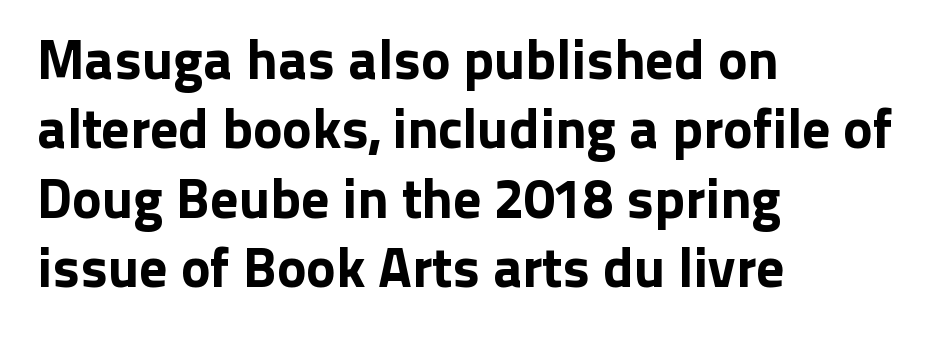
Q: Is the text italic (slanted)? A: No, it is upright.
Q: Is the typeface a serif or a sans-serif typeface? A: Sans-serif.
Q: Is the text underlined? A: No.
Q: How is the paragraph aligned? A: Left-aligned.
Q: Is the spacing between letters normal or unusually wide? A: Normal.
Q: Width (condensed, normal, or wide)? A: Normal.
Q: Stroke contrast? A: Low.
Q: x-height? A: Medium.
Q: Monospaced? A: No.
